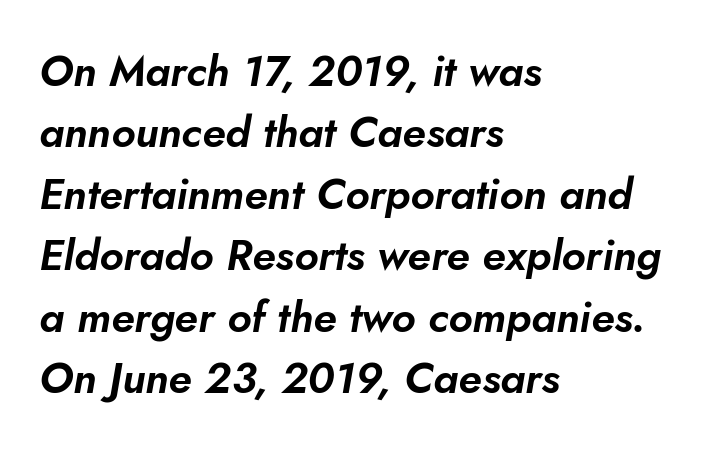
Has an underline been added? It has not. The passage shown leans; its letterforms are oblique. A typesetter would call this leading conventional body-copy spacing. The line texture is even and compact thanks to regular tracking.
